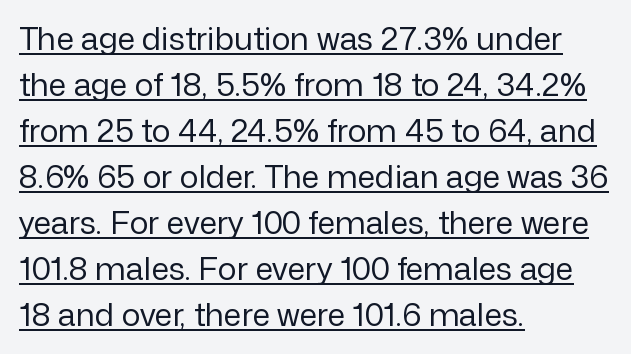
The image shows 32 px regular-weight sans-serif type, upright; set left-aligned, normal line spacing (1.44x), normal letter spacing, underlined; low stroke contrast and a medium x-height.
